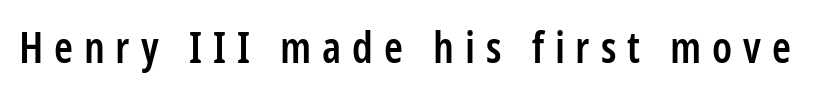
Q: Is the text bold? A: Semi-bold.
Q: Is the text italic (slanted)? A: No, it is upright.
Q: Is the typeface a serif or a sans-serif typeface? A: Sans-serif.
Q: Is the text underlined? A: No.
Q: Is the spacing between letters normal or unusually wide? A: Unusually wide.
Q: Width (condensed, normal, or wide)? A: Condensed.
Q: Stroke contrast? A: Low.
Q: x-height? A: Medium.
Q: Monospaced? A: No.
